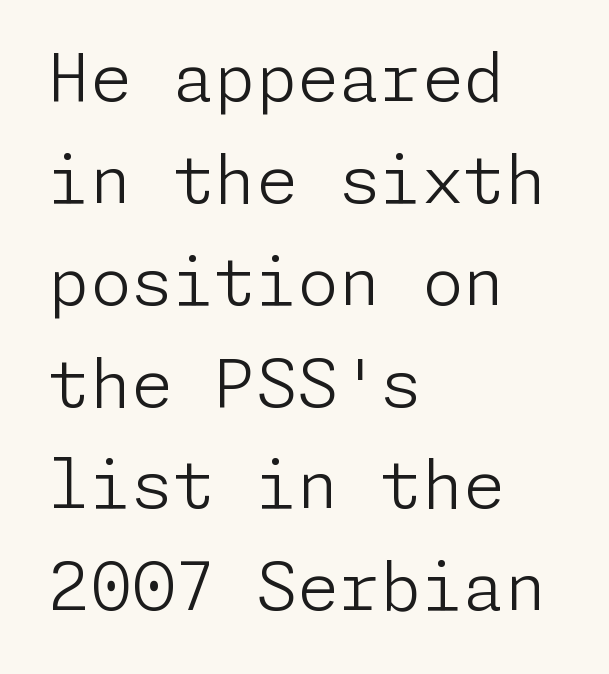
The image shows 67 px light sans-serif type, upright; set left-aligned, normal line spacing (1.52x), normal letter spacing, not underlined; low stroke contrast and a medium x-height.
